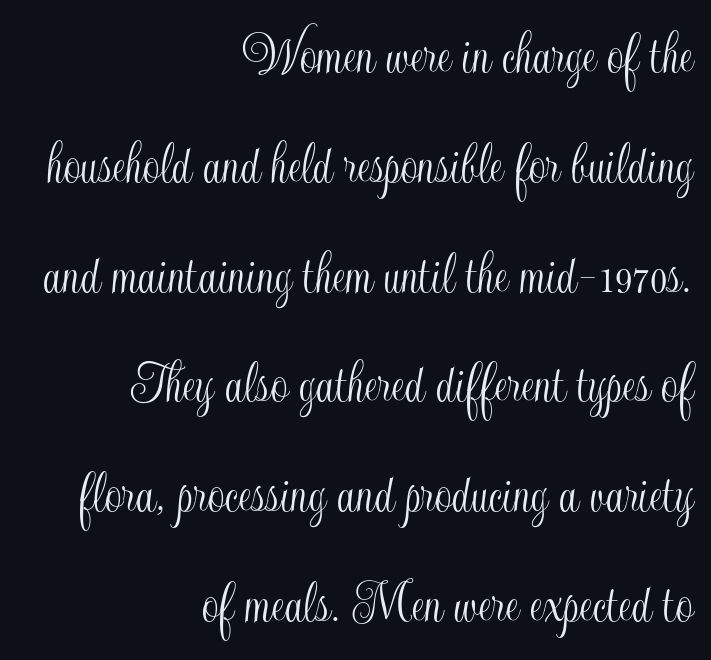
Default kerning and tracking; the words read as compact shapes. Horizontally, the lines are justified to the trailing edge only. Proportional: the letters do not fall into vertical columns. The words here are not underlined.
